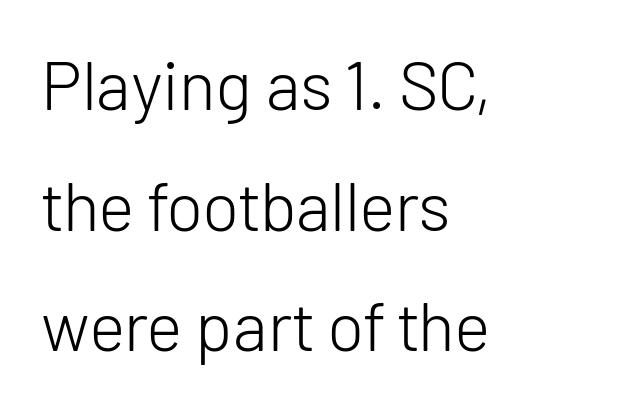
The image shows 69 px light sans-serif type, upright; set left-aligned, line spacing 1.75x, normal letter spacing, not underlined; low stroke contrast and a medium x-height.
